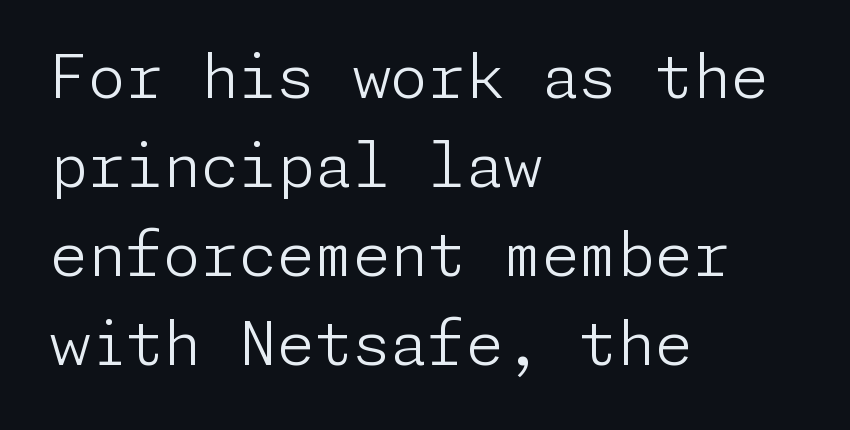
{"serif": "no", "italic": "no", "bold": "no", "weight": "light", "width": "normal", "stroke_contrast": "low", "x_height": "medium", "underline": "no", "align": "left", "line_spacing": "normal", "line_spacing_ratio": 1.46, "letter_spacing": "normal", "letter_spacing_em": 0.0, "glyph_px": 61}
